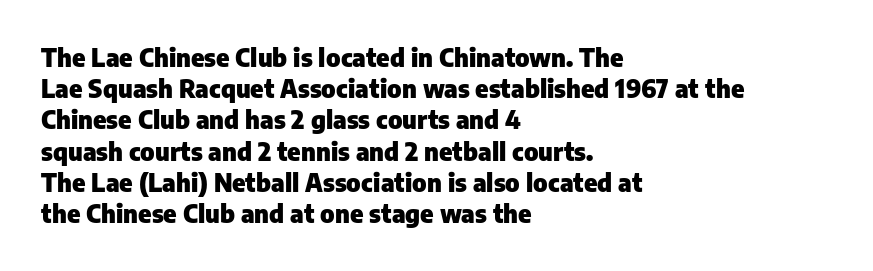
Q: Is the text bold? A: Yes.
Q: Is the text italic (slanted)? A: No, it is upright.
Q: Is the text underlined? A: No.
Q: How is the paragraph aligned? A: Left-aligned.
Q: Is the spacing between letters normal or unusually wide? A: Normal.
Q: Is the spacing between lines tight, normal or loose? A: Normal.
